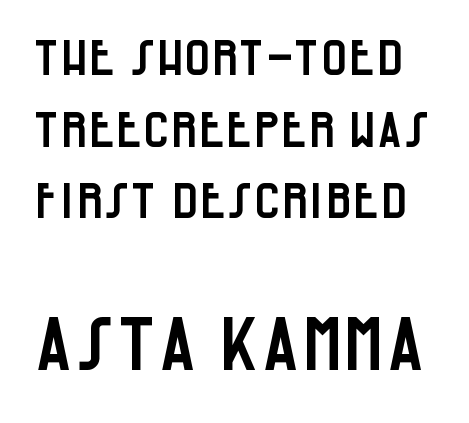
{"serif": "no", "italic": "no", "width": "condensed", "stroke_contrast": "low", "x_height": "large", "monospaced": "no", "underline": "no", "line_spacing": "normal", "line_spacing_ratio": 1.46, "letter_spacing": "normal", "letter_spacing_em": 0.0, "larger_block": "second", "size_ratio": 1.51, "glyph_px": 74}
